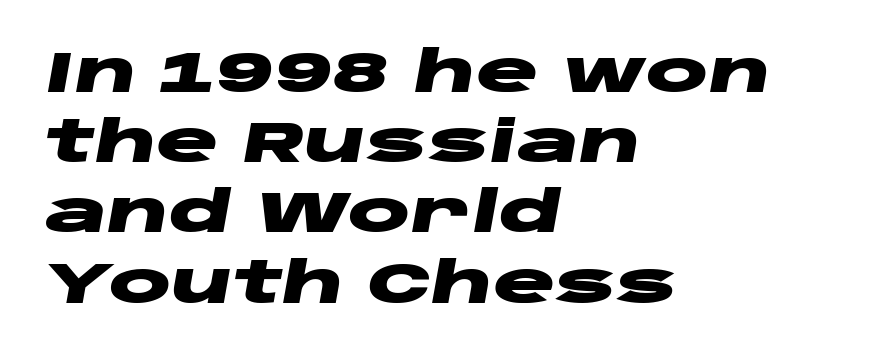
Q: Is the text bold? A: Yes.
Q: Is the text italic (slanted)? A: Yes, it leans right by about 10 degrees.
Q: Is the text underlined? A: No.
Q: How is the paragraph aligned? A: Left-aligned.
Q: Is the spacing between letters normal or unusually wide? A: Normal.
Q: Width (condensed, normal, or wide)? A: Wide.
Q: Stroke contrast? A: Low.
Q: x-height? A: Large.
Q: Monospaced? A: No.
